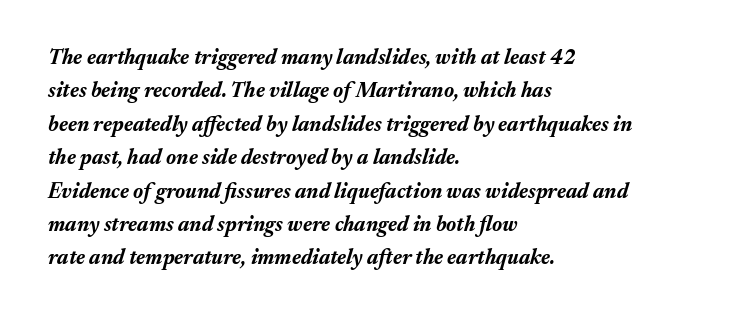
Q: Is the text bold? A: Yes.
Q: Is the text italic (slanted)? A: Yes, it leans right by about 17 degrees.
Q: Is the text underlined? A: No.
Q: How is the paragraph aligned? A: Left-aligned.
Q: Is the spacing between letters normal or unusually wide? A: Normal.
Q: Is the spacing between lines tight, normal or loose? A: Normal.
